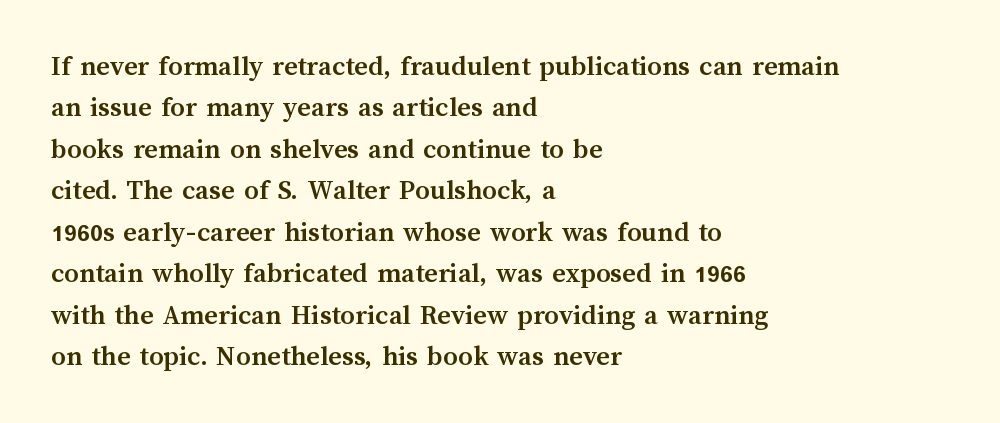
{"italic": "no", "bold": "yes", "weight": "semibold", "width": "normal", "stroke_contrast": "medium", "x_height": "medium", "monospaced": "no", "underline": "no", "align": "left", "line_spacing": "normal", "line_spacing_ratio": 1.43, "letter_spacing": "normal", "letter_spacing_em": 0.0, "glyph_px": 29}
